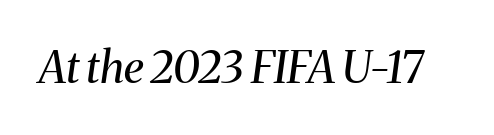
The face used here is proportionally spaced, like ordinary book or web type. A quiet, ordinary-to-light weight characterises the typeface. Italic: yes, the glyphs are oblique. No word sits above an underline. Serif or sans? Serif — the stroke terminals have little feet. In terms of letterspacing, this is plain default setting.
